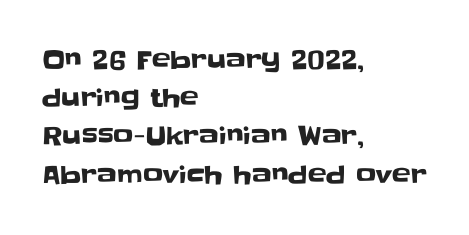
{"italic": "no", "underline": "no", "align": "left", "line_spacing": "normal", "line_spacing_ratio": 1.53, "letter_spacing": "normal", "letter_spacing_em": 0.0, "glyph_px": 25}
